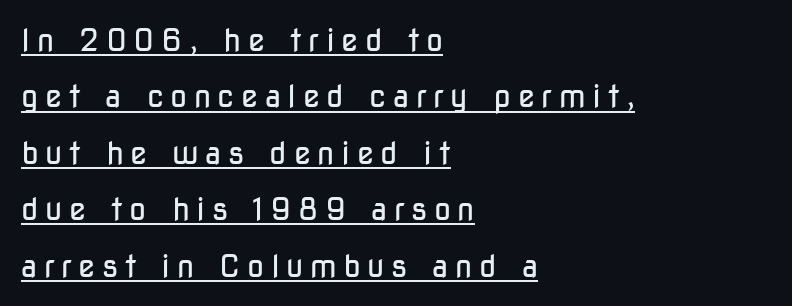
Varying glyph widths throughout — classic text-font behaviour. The rendered words wear a rule along their underside. Notice how the passage keeps a crisp vertical edge on the left only. This sample uses expanded letter spacing, leaving extra air between glyphs. This is the regular roman posture of the typeface. Counters stay open thanks to moderate or lighter strokes.
